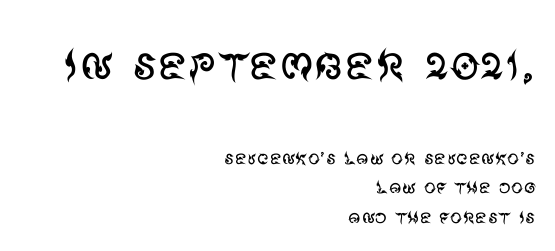
Q: Is the text bold? A: No.
Q: Is the text italic (slanted)? A: No, it is upright.
Q: Is the typeface a serif or a sans-serif typeface? A: Sans-serif.
Q: Is the text underlined? A: No.
Q: How is the paragraph aligned? A: Right-aligned.
Q: Is the spacing between letters normal or unusually wide? A: Normal.
Q: Which block of text is set in a larger size, the first (top) or the second (bottom)? A: The first (top) one.
Q: Width (condensed, normal, or wide)? A: Normal.
Q: Stroke contrast? A: Medium.
Q: x-height? A: Large.
Q: Monospaced? A: No.
